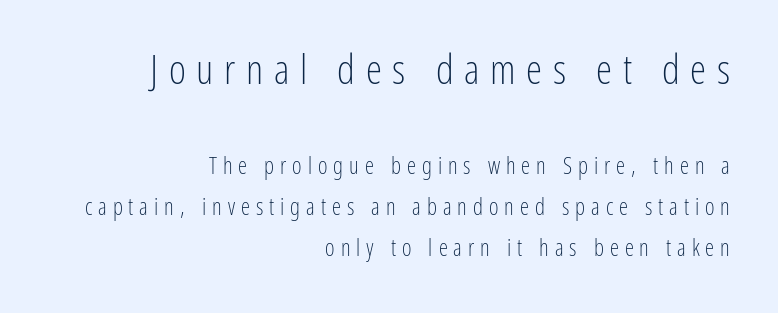
Q: Is the text bold? A: No.
Q: Is the text italic (slanted)? A: No, it is upright.
Q: Is the typeface a serif or a sans-serif typeface? A: Sans-serif.
Q: Is the text underlined? A: No.
Q: How is the paragraph aligned? A: Right-aligned.
Q: Is the spacing between letters normal or unusually wide? A: Unusually wide.
Q: Which block of text is set in a larger size, the first (top) or the second (bottom)? A: The first (top) one.
Q: Width (condensed, normal, or wide)? A: Condensed.
Q: Stroke contrast? A: Low.
Q: x-height? A: Medium.
Q: Monospaced? A: No.
